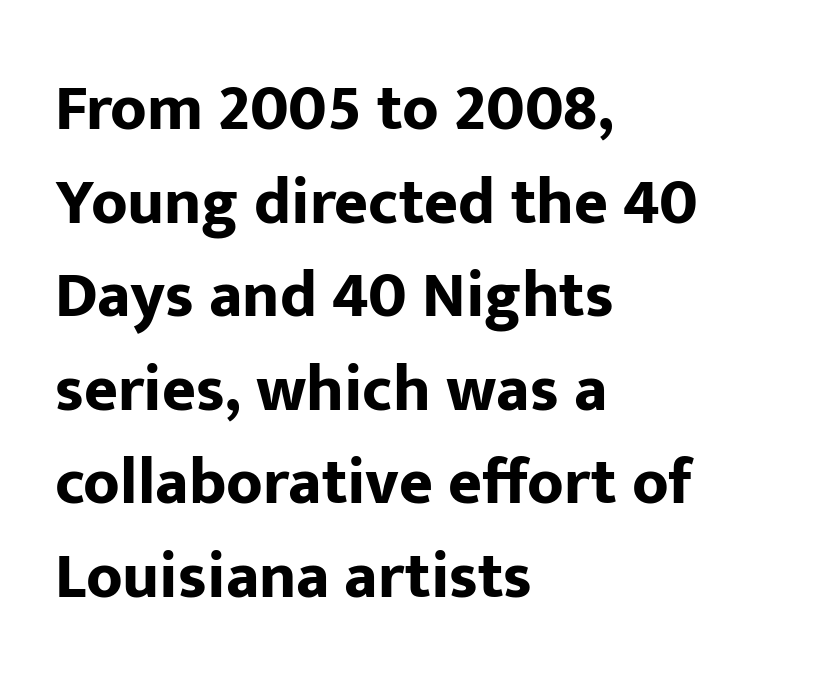
{"serif": "no", "italic": "no", "bold": "yes", "weight": "bold", "width": "normal", "stroke_contrast": "low", "x_height": "medium", "monospaced": "no", "underline": "no", "align": "left", "line_spacing": "normal", "line_spacing_ratio": 1.44, "letter_spacing": "normal", "letter_spacing_em": 0.0, "glyph_px": 65}
